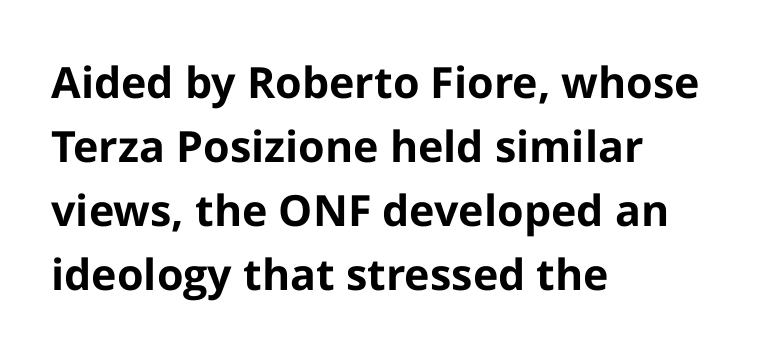
Letter spacing: default. Evenly set lines give the paragraph a standard silhouette. The face used here has the dense, thick strokes of a bold. Unlike a traditional serif, this face leaves its strokes unadorned.
